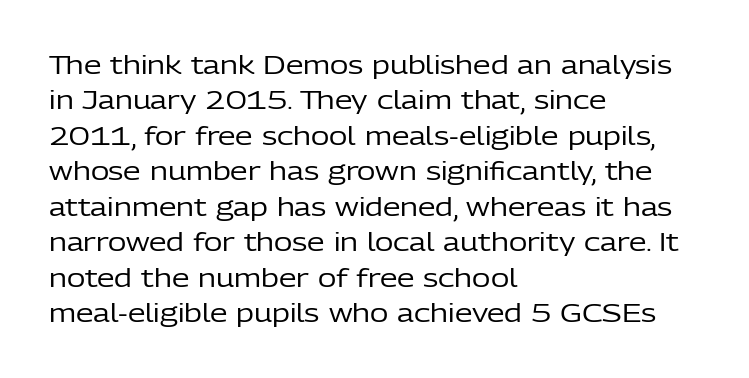
Plain, unruled lines of type. Is the type heavy? It reads as light-to-regular instead. Interline gaps are of average width in this sample. In terms of posture, this sample is upright. These lines are set flush left with a ragged right edge. Nothing unusual about the tracking: characters are spaced as the font intends.
